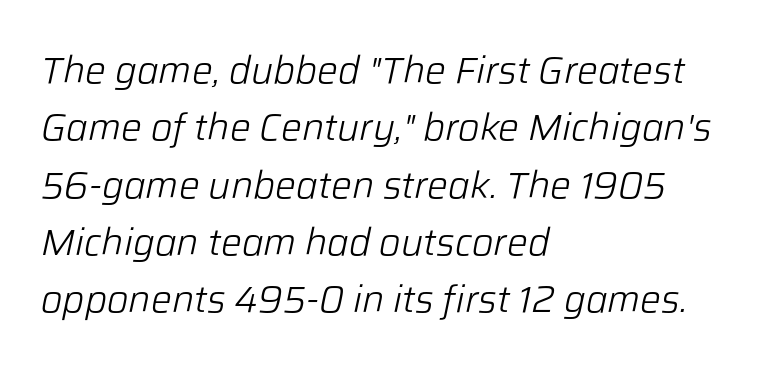
The lettering tilts uniformly, giving the passage an italic look. Think standard paragraph weight, or any step lighter than that. Students, note that the glyphs here touch the page at normal intervals. If you measured baseline to baseline, you'd find a middling distance. Spacing verdict: proportional, widths tailored to each character.
